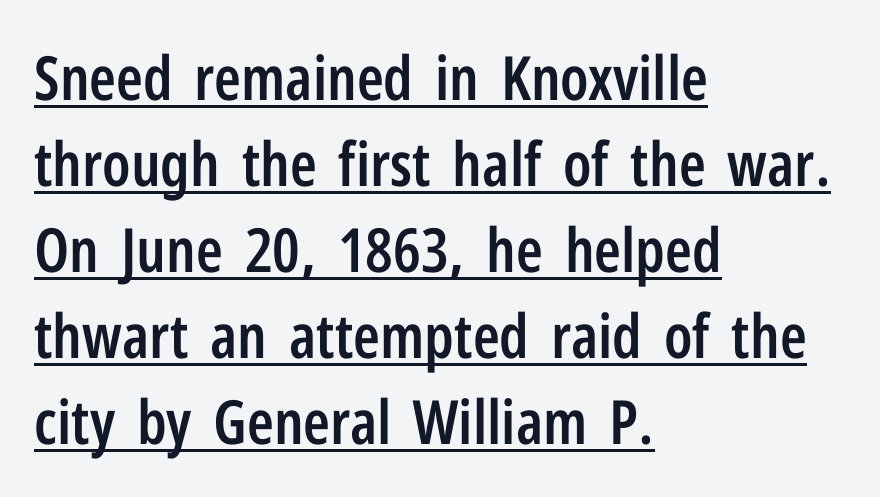
In terms of letterspacing, this is plain default setting. These lines are rendered in a variable-pitch font. The passage shown stacks its lines at a standard gap. The lettering is marked with a stroke running underneath it. The setting favours the left margin, as ordinary paragraphs usually do.
